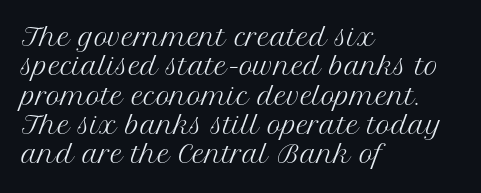
The image shows 24 px text type; set left-aligned, line spacing 1.22x, normal letter spacing, not underlined.
